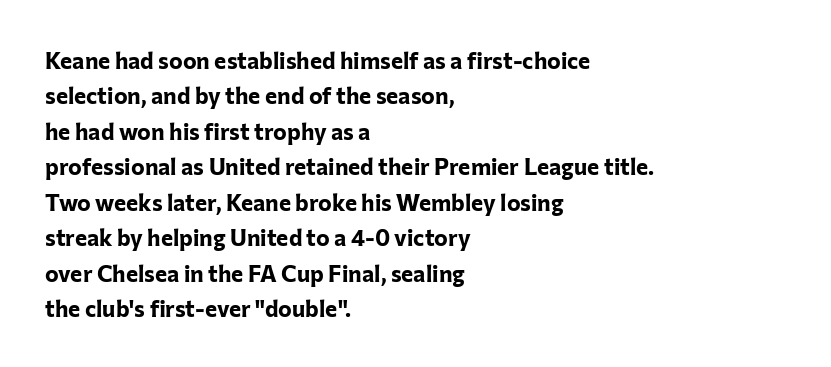
Q: Is the text bold? A: Yes.
Q: Is the text italic (slanted)? A: No, it is upright.
Q: Is the text underlined? A: No.
Q: How is the paragraph aligned? A: Left-aligned.
Q: Is the spacing between letters normal or unusually wide? A: Normal.
Q: Is the spacing between lines tight, normal or loose? A: Normal.
